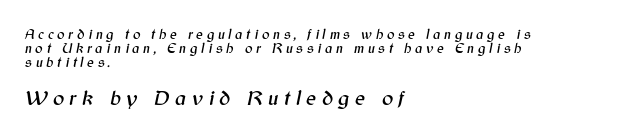
The area under the type is left untouched. Is the block centered? No — it sits flush against the left margin. Caption: expanded tracking, letters set apart. Notice how the stems are inclined rather than vertical — that's the hallmark of italics. Block two is the big one; block one sits smaller above it. Closely set lines give the paragraph a compact silhouette.
